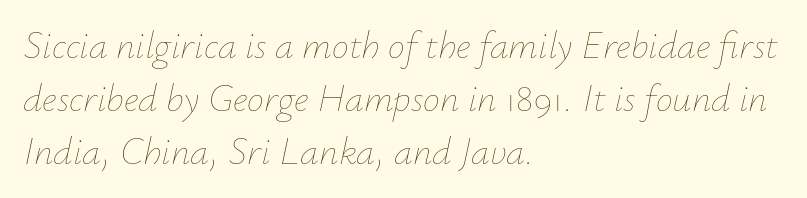
Q: Is the text bold? A: No.
Q: Is the text italic (slanted)? A: Yes, it leans right by about 12 degrees.
Q: Is the text underlined? A: No.
Q: How is the paragraph aligned? A: Left-aligned.
Q: Is the spacing between letters normal or unusually wide? A: Normal.
Q: Is the spacing between lines tight, normal or loose? A: Normal.
Q: Width (condensed, normal, or wide)? A: Normal.
Q: Stroke contrast? A: Low.
Q: x-height? A: Small.
Q: Monospaced? A: No.
